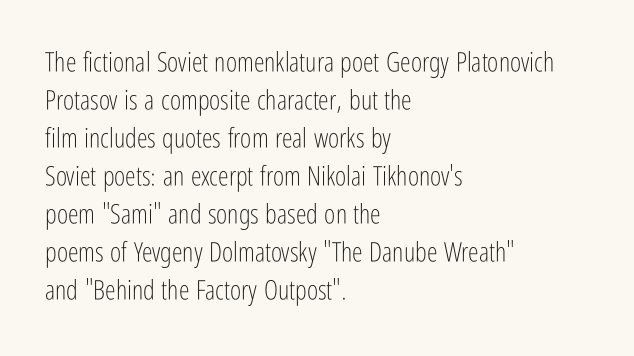
The image shows 27 px text type, upright; set left-aligned, normal line spacing (1.41x), normal letter spacing, not underlined.
